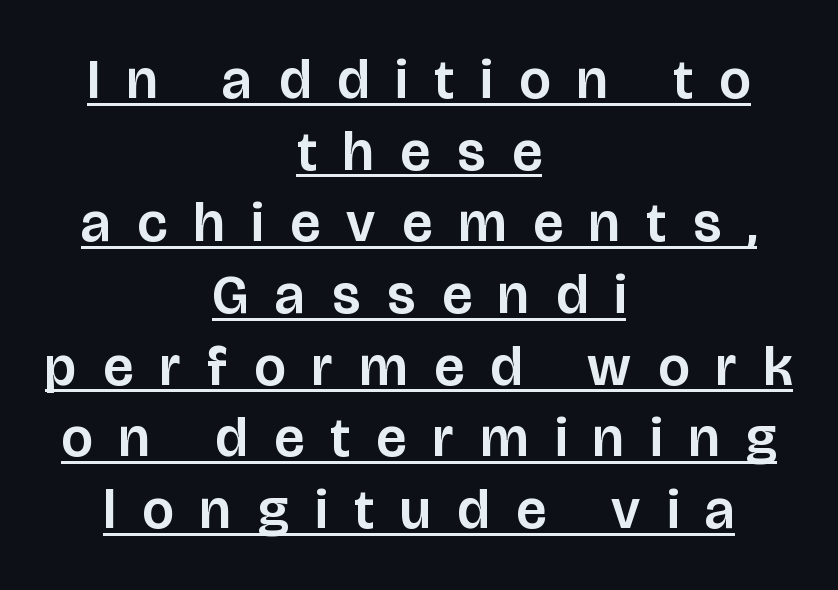
Q: Is the text italic (slanted)? A: No, it is upright.
Q: Is the typeface a serif or a sans-serif typeface? A: Sans-serif.
Q: Is the text underlined? A: Yes.
Q: How is the paragraph aligned? A: Centered.
Q: Is the spacing between letters normal or unusually wide? A: Unusually wide.
Q: Is the spacing between lines tight, normal or loose? A: Normal.
Q: Width (condensed, normal, or wide)? A: Normal.
Q: Stroke contrast? A: Low.
Q: x-height? A: Large.
Q: Monospaced? A: No.
